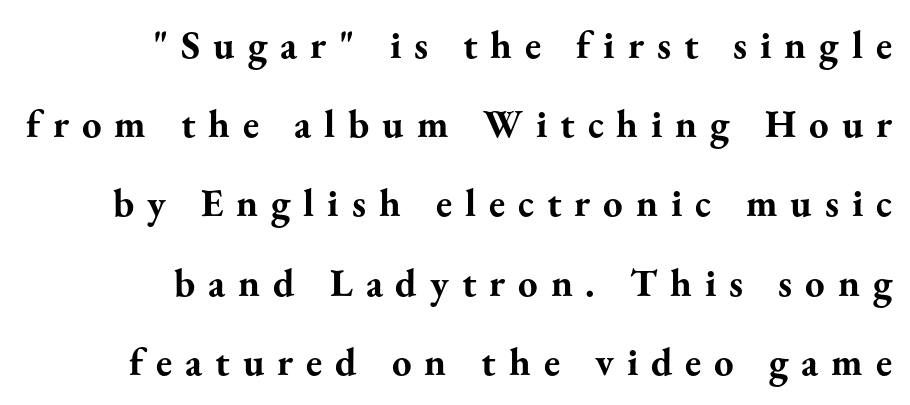
{"serif": "yes", "italic": "no", "bold": "yes", "weight": "bold", "width": "normal", "stroke_contrast": "medium", "x_height": "small", "monospaced": "no", "underline": "no", "align": "right", "line_spacing": "loose", "line_spacing_ratio": 2.03, "letter_spacing": "wide", "letter_spacing_em": 0.33, "glyph_px": 39}
